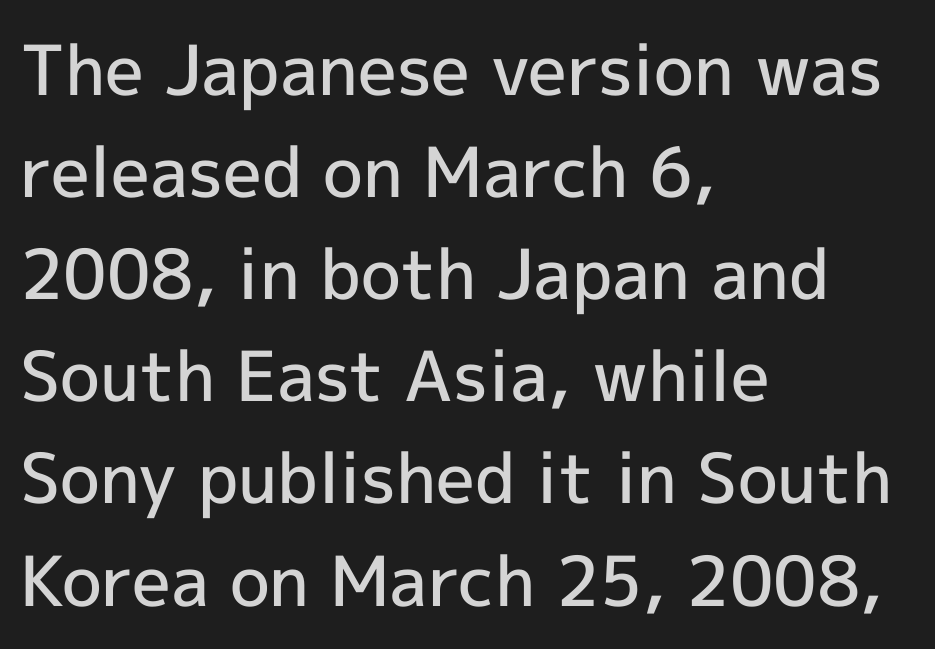
Line beginnings align vertically; line endings do not. The letters sit at their default tracking, neither squeezed nor spread. A typesetter would call this leading conventional body-copy spacing. A roman cut, with each character standing at attention.
